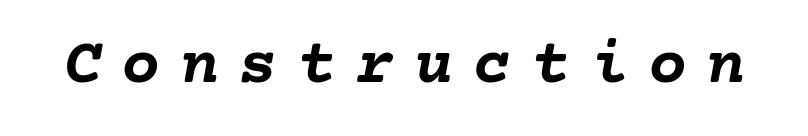
Does extra space separate the letters? Yes, quite a lot of it. Weight check: bold — yes, fully. The passage shown leans; its letterforms are oblique. Beneath every word, the page is bare.
